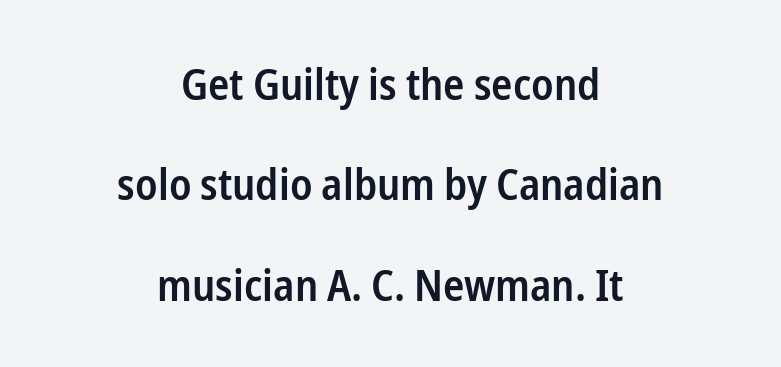
The image shows 44 px semibold, condensed sans-serif type, upright; set centered, loose line spacing (2.28x), normal letter spacing, not underlined; low stroke contrast and a medium x-height.
